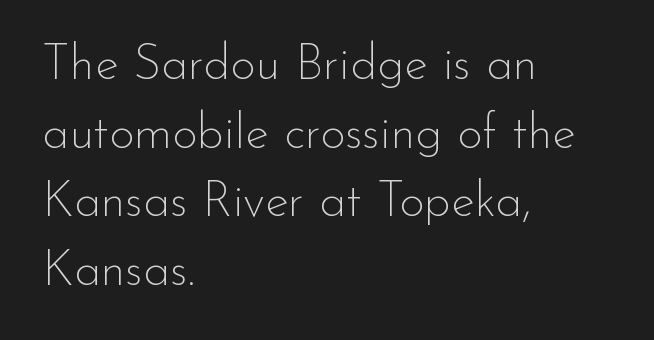
The designer left line spacing at the default. What kind of face is this? One without serifs — a sans. The compositor pushed each line to the left boundary. Honestly, there is no underline to notice here at all.
